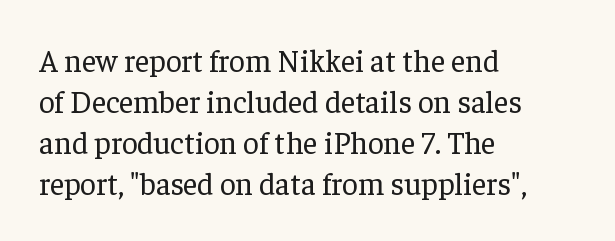
{"serif": "yes", "italic": "no", "bold": "no", "weight": "regular", "width": "normal", "stroke_contrast": "low", "x_height": "medium", "monospaced": "no", "underline": "no", "align": "left", "line_spacing": "normal", "line_spacing_ratio": 1.32, "letter_spacing": "normal", "letter_spacing_em": 0.0, "glyph_px": 31}
